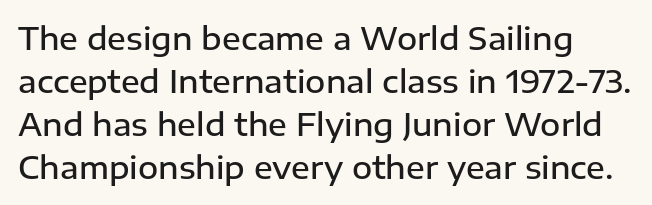
On the weight axis this lands at semibold, roughly 600. Each letter keeps its own natural width here, so spacing adapts to shape. Type without underlining. A typesetter would call this zero additional tracking. The rendering shows plain stroke endings on the letterforms — a sans-serif design.
